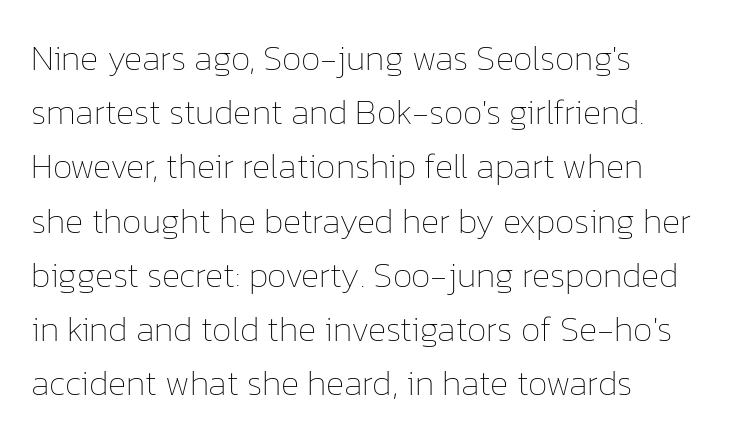
You could not count columns in this text — the font is proportionally spaced. Interline gaps are of average width in this sample. The strokes are not fattened; the text isn't bold. Check the space under the baseline: it is left empty. You can tell it's not italic because the verticals are truly vertical.
